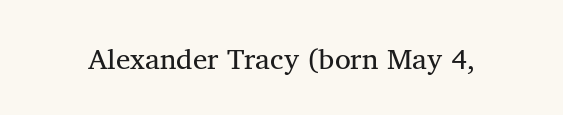
Q: Is the typeface a serif or a sans-serif typeface? A: Serif.
Q: Is the text underlined? A: No.
Q: Is the spacing between letters normal or unusually wide? A: Normal.
Q: Width (condensed, normal, or wide)? A: Normal.
Q: Stroke contrast? A: Medium.
Q: x-height? A: Medium.
Q: Monospaced? A: No.
